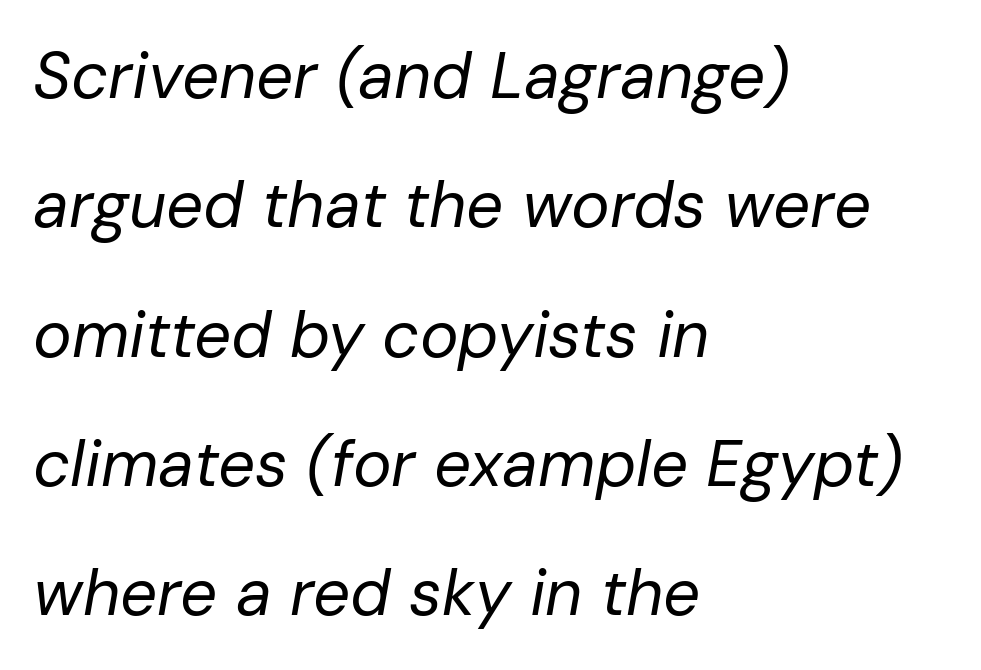
{"italic": "yes", "lean": "right", "slant_degrees": 10, "bold": "no", "weight": "regular", "width": "normal", "stroke_contrast": "low", "x_height": "medium", "monospaced": "no", "underline": "no", "align": "left", "line_spacing": "loose", "line_spacing_ratio": 1.99, "letter_spacing": "normal", "letter_spacing_em": 0.0, "glyph_px": 65}
